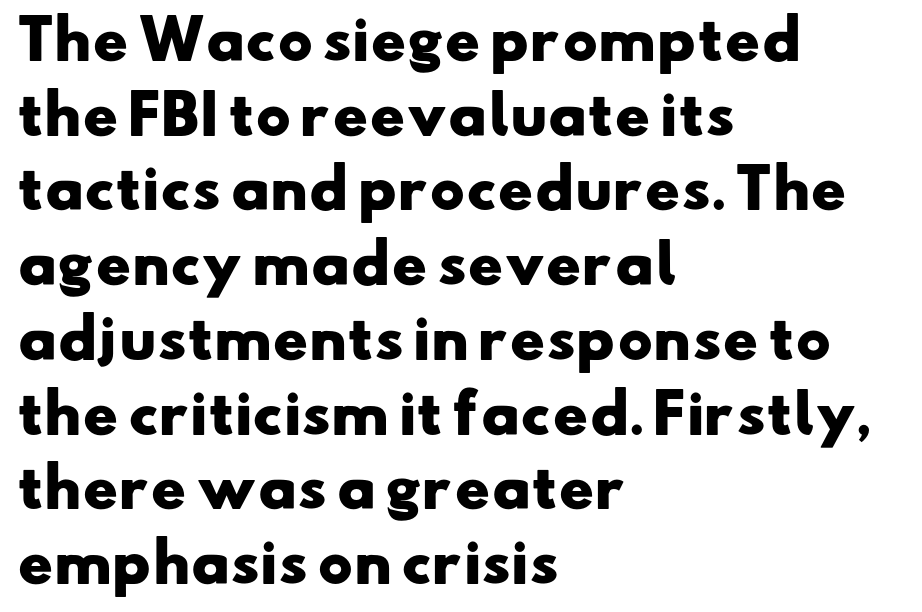
Note the varied advance widths — an 'i' is clearly narrower than an 'm'. Whoever set this chose a conventional vertical rhythm. Weight: bold. Observe the absence of serifs on each vertical stroke in this sample.
